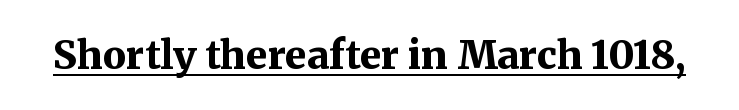
{"serif": "yes", "italic": "no", "bold": "yes", "weight": "bold", "width": "normal", "stroke_contrast": "medium", "x_height": "medium", "monospaced": "no", "underline": "yes", "letter_spacing": "normal", "letter_spacing_em": 0.0, "glyph_px": 39}
